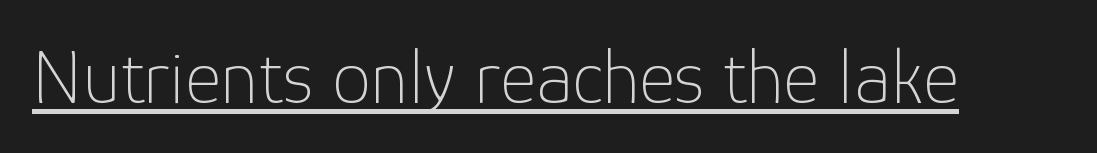
The glyphs in this specimen are sans serif. This sample uses plain, unmodified letter spacing. These characters rest on top of a visible drawn line. Unbolded letterforms with no extra heft. Think of a printed novel: that variable character pitch is what you see here.
